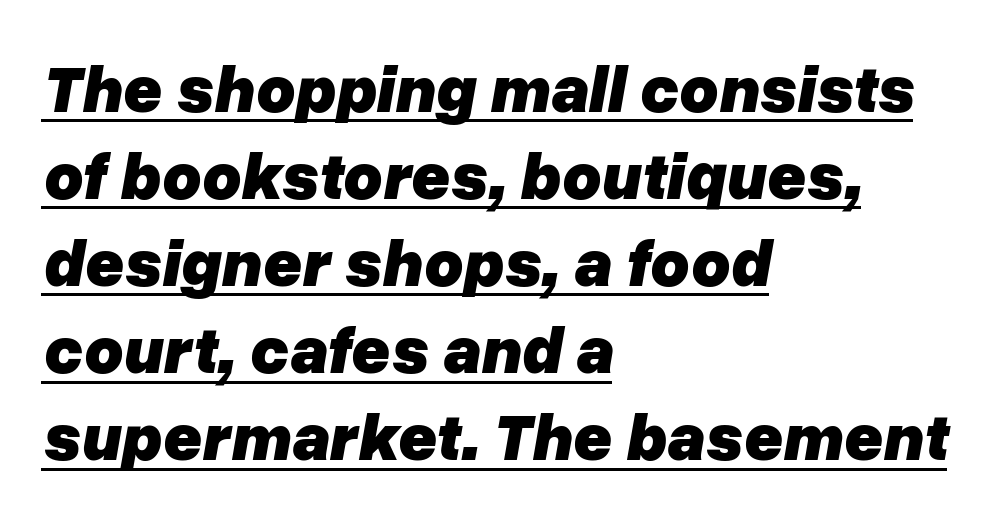
The letters advance in unequal steps, a hallmark of proportional type. The lines sit at an ordinary, default distance from one another. Does a line run under the words? Yes, clearly. Glyph-to-glyph distance matches everyday printed text. A student would call this left alignment; a typographer would say flush left, rag right.
